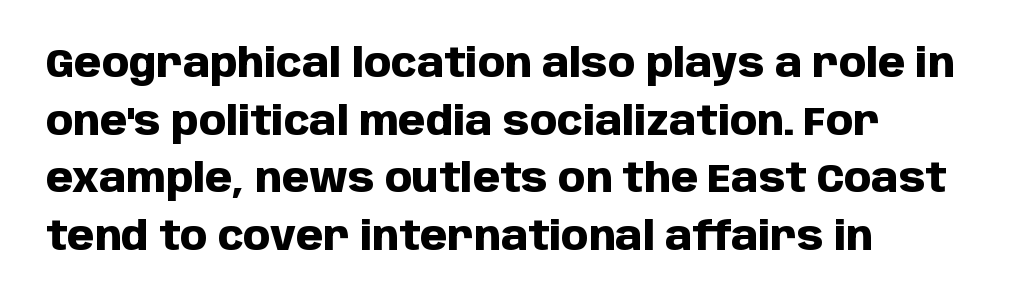
Q: Is the text bold? A: Yes.
Q: Is the text italic (slanted)? A: No, it is upright.
Q: Is the typeface a serif or a sans-serif typeface? A: Sans-serif.
Q: Is the text underlined? A: No.
Q: How is the paragraph aligned? A: Left-aligned.
Q: Is the spacing between letters normal or unusually wide? A: Normal.
Q: Is the spacing between lines tight, normal or loose? A: Normal.
Q: Width (condensed, normal, or wide)? A: Normal.
Q: Stroke contrast? A: Low.
Q: x-height? A: Large.
Q: Monospaced? A: No.
